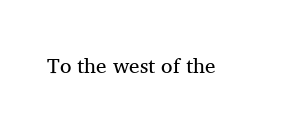
The passage shown is not underscored anywhere. The font's upright variant was chosen for this text. Stems here are at most as thick as an everyday book face. Observe the ordinary spacing: letters are neighbours, not strangers.
